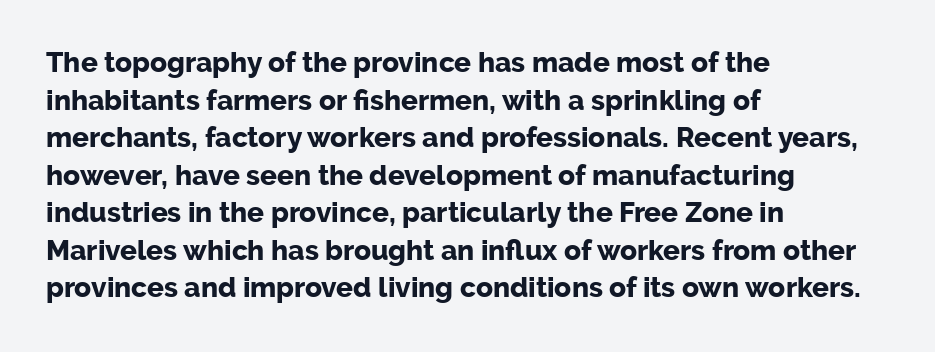
{"serif": "no", "italic": "no", "bold": "yes", "weight": "bold", "width": "normal", "stroke_contrast": "low", "x_height": "medium", "monospaced": "no", "underline": "no", "align": "left", "line_spacing": "normal", "line_spacing_ratio": 1.34, "letter_spacing": "normal", "letter_spacing_em": 0.0, "glyph_px": 28}
